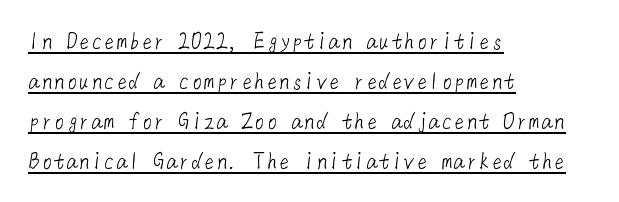
Descenders here cross a horizontal rule under the line. Standard letterfit; no display-style spreading of the glyphs. Is this a heavy cut? Hardly; it is regular or lighter. How would I describe the line gaps? Plain and ordinary. The text block is weighted toward the left margin, trailing off unevenly rightward.
